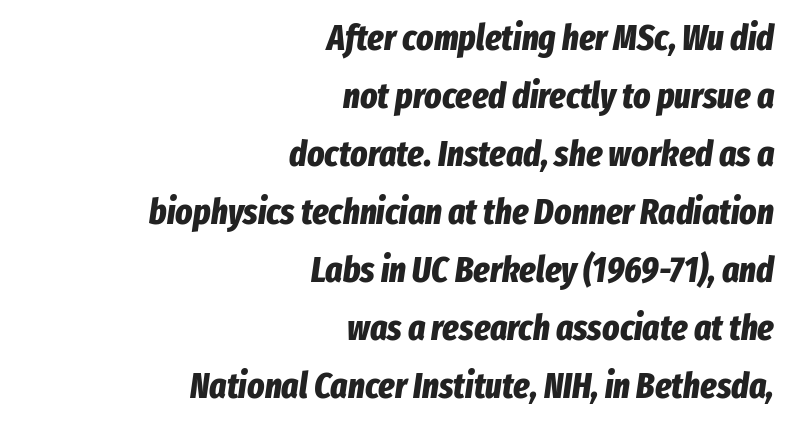
{"italic": "yes", "lean": "right", "slant_degrees": 8, "bold": "yes", "weight": "bold", "width": "condensed", "stroke_contrast": "low", "x_height": "medium", "monospaced": "no", "underline": "no", "align": "right", "line_spacing": "normal", "line_spacing_ratio": 1.61, "letter_spacing": "normal", "letter_spacing_em": 0.0, "glyph_px": 36}
